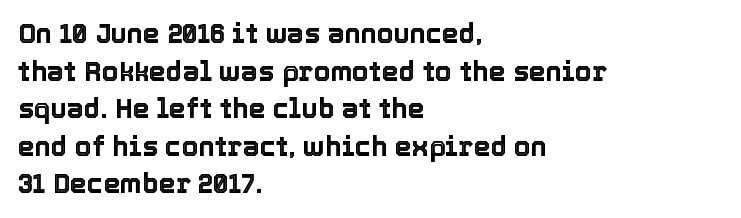
{"italic": "no", "underline": "no", "align": "left", "line_spacing": "normal", "line_spacing_ratio": 1.39, "letter_spacing": "normal", "letter_spacing_em": 0.0, "glyph_px": 27}
